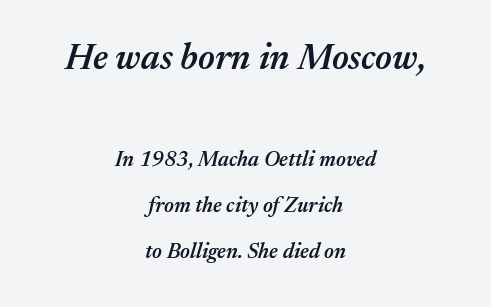
{"italic": "yes", "lean": "right", "slant_degrees": 17, "bold": "semi", "weight": "semibold", "width": "normal", "stroke_contrast": "medium", "x_height": "medium", "monospaced": "no", "underline": "no", "align": "center", "line_spacing": "loose", "line_spacing_ratio": 2.2, "letter_spacing": "normal", "letter_spacing_em": 0.0, "larger_block": "first", "size_ratio": 1.71, "glyph_px": 36}
